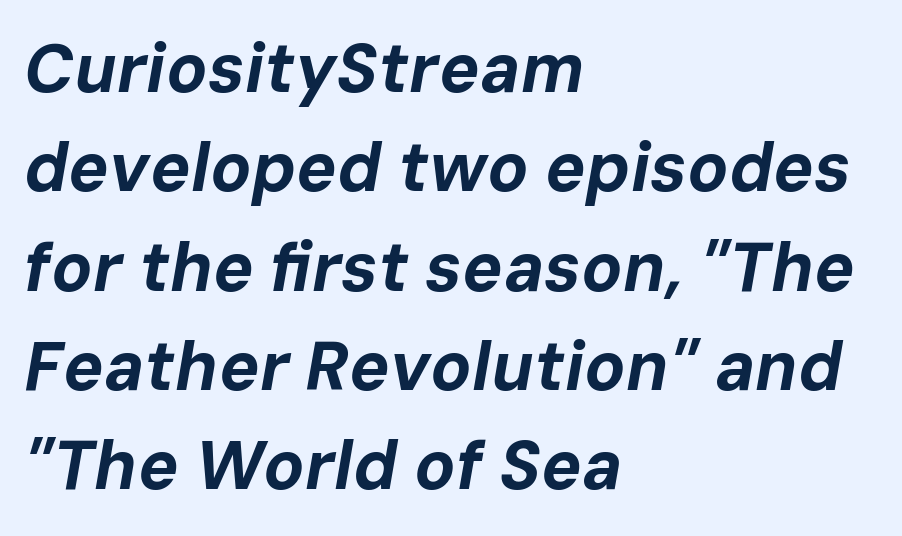
The vertical gap from one line to the next is medium. Typeset ragged right — the left edge is the straight one. A clean baseline with only descenders dipping below it. The face used here is proportionally spaced, like ordinary book or web type. This sample uses an oblique cut, with every glyph tilted off the vertical. This sample uses plain, unmodified letter spacing.
